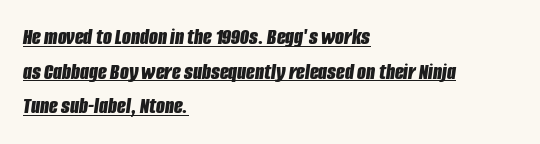
Q: Is the text bold? A: Yes.
Q: Is the text italic (slanted)? A: Yes, it leans right by about 8 degrees.
Q: Is the text underlined? A: Yes.
Q: How is the paragraph aligned? A: Left-aligned.
Q: Is the spacing between letters normal or unusually wide? A: Normal.
Q: Is the spacing between lines tight, normal or loose? A: Normal.
